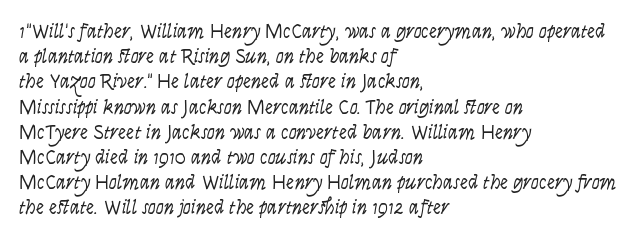
Q: Is the text bold? A: No.
Q: Is the text italic (slanted)? A: Yes.
Q: Is the text underlined? A: No.
Q: How is the paragraph aligned? A: Left-aligned.
Q: Is the spacing between letters normal or unusually wide? A: Normal.
Q: Is the spacing between lines tight, normal or loose? A: Normal.
